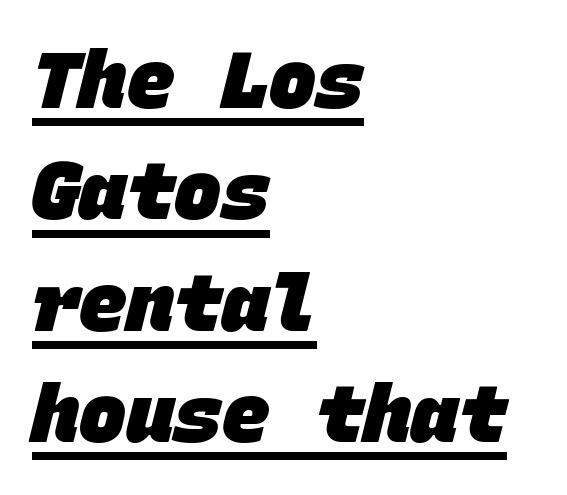
The image shows 79 px heavy sans-serif type, monospaced; set left-aligned, normal line spacing (1.41x), normal letter spacing, underlined; low stroke contrast and a large x-height.
